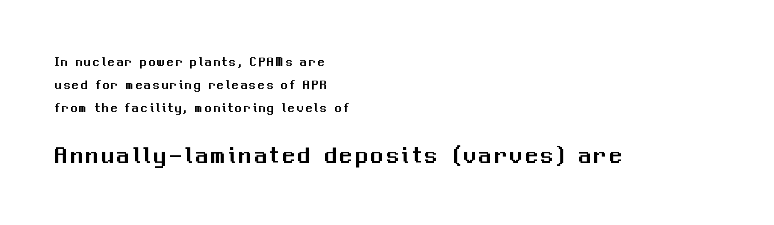
The image shows 25 px text type, upright; set left-aligned, normal line spacing (1.64x), not underlined; the second (bottom) block is 1.79x larger.
